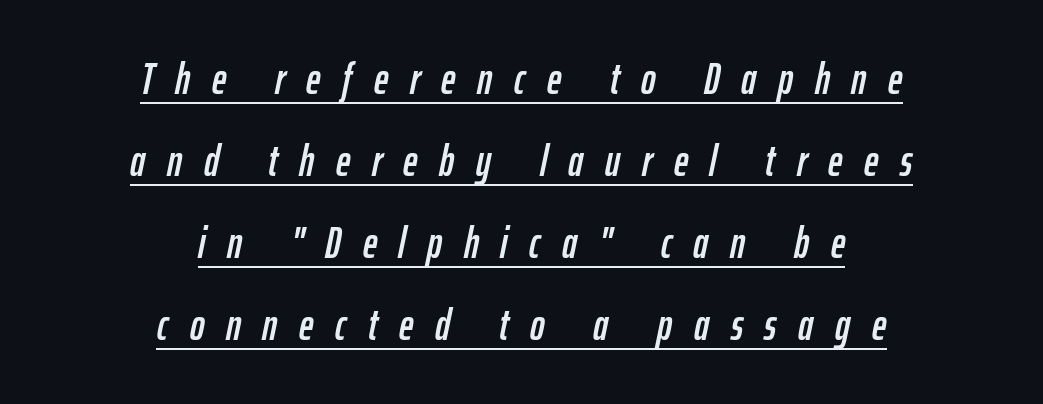
Do the characters align in a grid? No, the font is proportional. Is the type slanted? Yes — the strokes lean at a clear angle. The type is letterspaced generously, with wide tracking. Typeset on center — no edge is straight.
